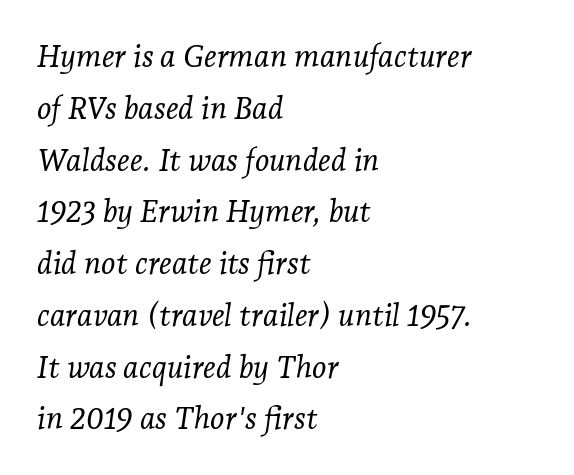
Small tapered or slab feet sit at the stroke ends, so this counts as serif. The leading is moderate, giving the passage an even texture. The type is set solid horizontally, with unmodified tracking. Counters stay open thanks to moderate or lighter strokes.
